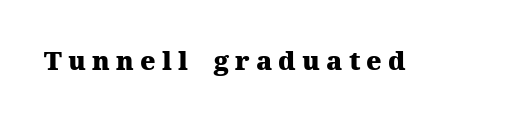
The image shows 26 px bold type, upright; set unusually wide letter spacing (+0.24 em), not underlined.
